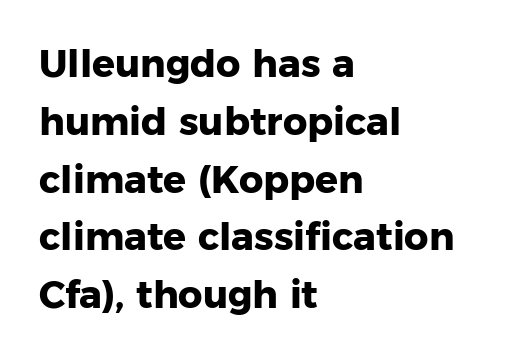
These lines are set flush left with a ragged right edge. The foot of each line stays bare and open. The lettering stays uniformly vertical, giving the passage a roman look. The leading is moderate, giving the passage an even texture.
